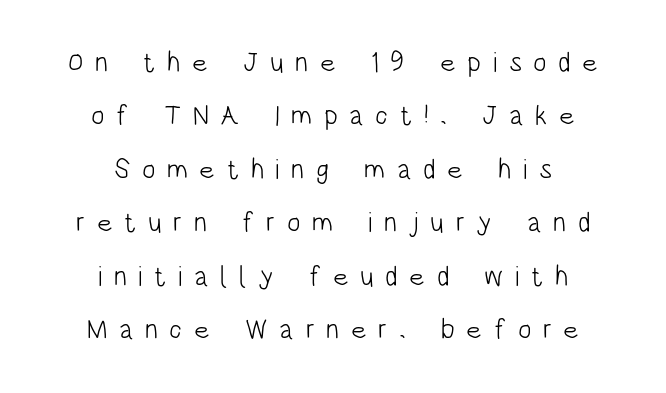
The image shows 28 px light, condensed sans-serif type, upright; set centered, loose line spacing (1.91x), unusually wide letter spacing (+0.41 em), not underlined; low stroke contrast and a large x-height.
